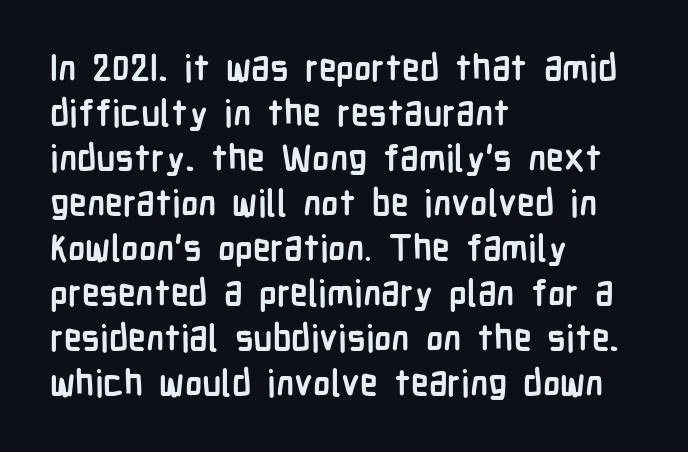
Q: Is the text bold? A: Yes.
Q: Is the text italic (slanted)? A: No, it is upright.
Q: Is the typeface a serif or a sans-serif typeface? A: Sans-serif.
Q: Is the text underlined? A: No.
Q: How is the paragraph aligned? A: Left-aligned.
Q: Is the spacing between letters normal or unusually wide? A: Normal.
Q: Is the spacing between lines tight, normal or loose? A: Normal.
Q: Width (condensed, normal, or wide)? A: Condensed.
Q: Stroke contrast? A: Low.
Q: x-height? A: Medium.
Q: Monospaced? A: No.
